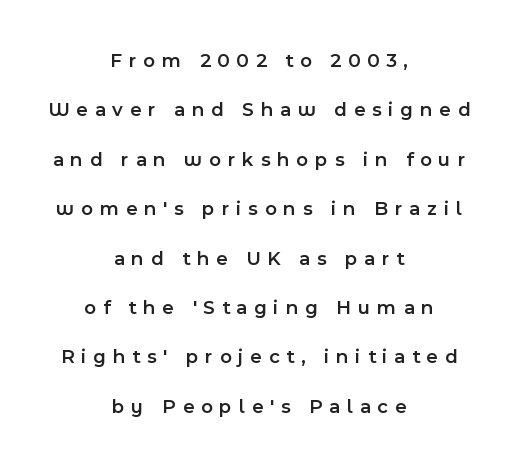
Q: Is the text bold? A: Semi-bold.
Q: Is the text italic (slanted)? A: No, it is upright.
Q: Is the text underlined? A: No.
Q: How is the paragraph aligned? A: Centered.
Q: Is the spacing between letters normal or unusually wide? A: Unusually wide.
Q: Is the spacing between lines tight, normal or loose? A: Loose.
